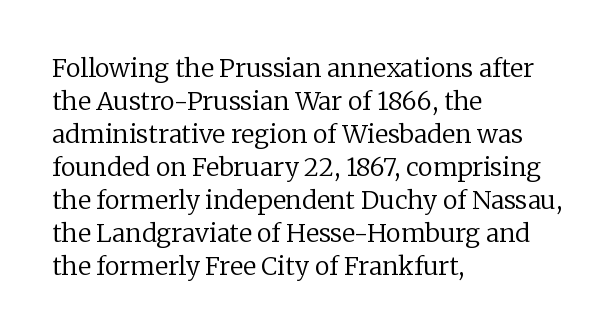
{"italic": "no", "bold": "no", "underline": "no", "align": "left", "line_spacing": "normal", "line_spacing_ratio": 1.32, "letter_spacing": "normal", "letter_spacing_em": 0.0, "glyph_px": 25}
